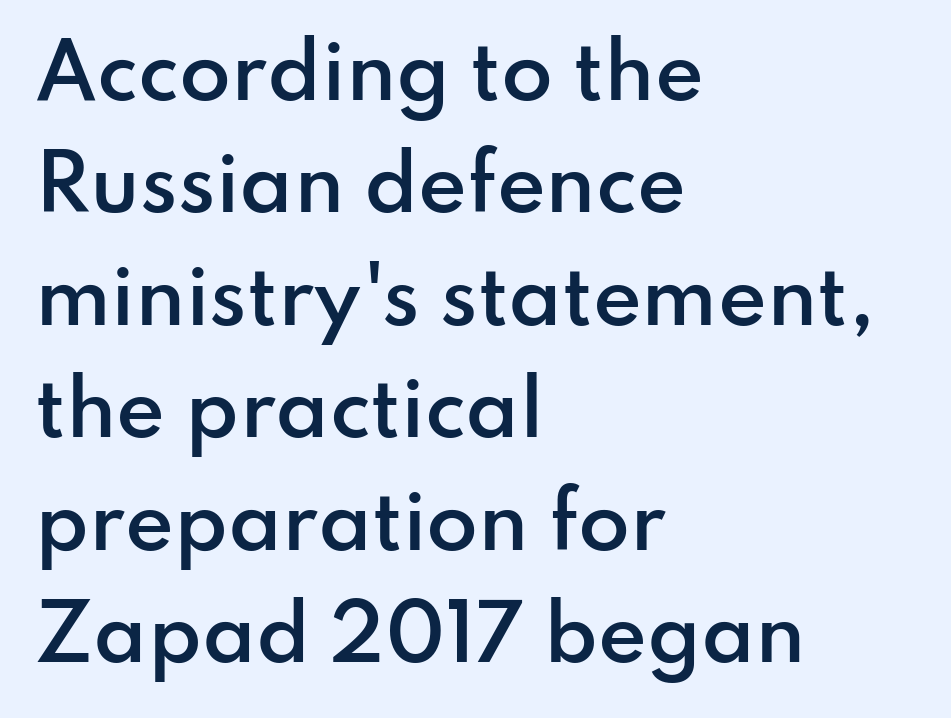
The passage shown has conventional tracking throughout. Spacing verdict: proportional, widths tailored to each character. Honestly, the row spacing looks completely unremarkable. Notice how the stems are strictly vertical — no italics here. Line starts are locked; line ends wander. The passage shown is not underscored anywhere.
